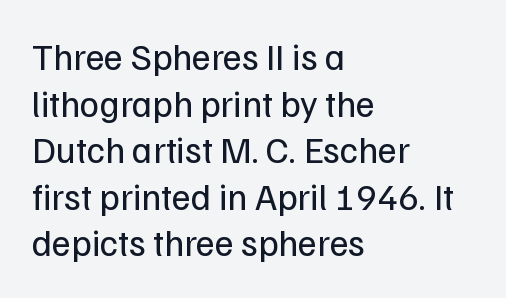
The image shows 37 px regular-weight sans-serif type, upright; set left-aligned, normal line spacing (1.26x), normal letter spacing, not underlined; low stroke contrast and a medium x-height.
